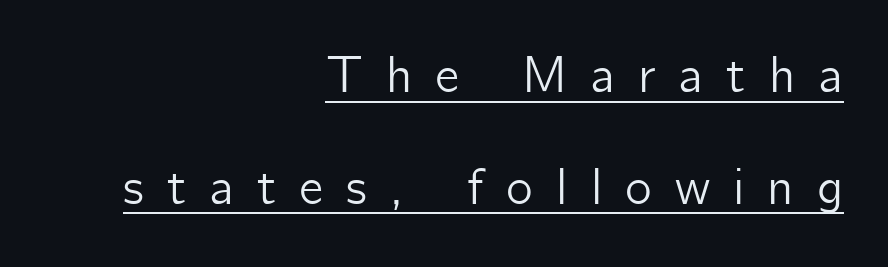
Q: Is the text italic (slanted)? A: No, it is upright.
Q: Is the typeface a serif or a sans-serif typeface? A: Sans-serif.
Q: Is the text underlined? A: Yes.
Q: How is the paragraph aligned? A: Right-aligned.
Q: Is the spacing between letters normal or unusually wide? A: Unusually wide.
Q: Is the spacing between lines tight, normal or loose? A: Loose.
Q: Width (condensed, normal, or wide)? A: Normal.
Q: Stroke contrast? A: Low.
Q: x-height? A: Medium.
Q: Monospaced? A: No.
